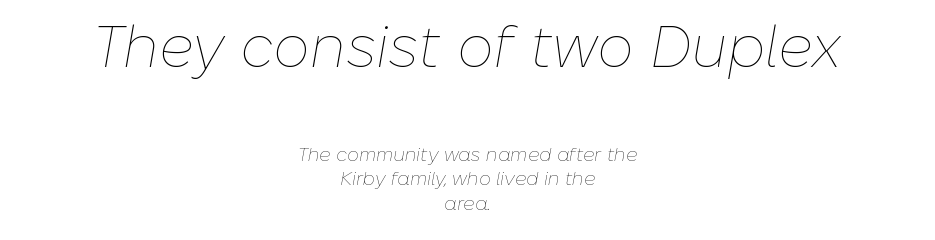
Q: Is the text bold? A: No.
Q: Is the text italic (slanted)? A: Yes, it leans right by about 10 degrees.
Q: Is the text underlined? A: No.
Q: How is the paragraph aligned? A: Centered.
Q: Is the spacing between letters normal or unusually wide? A: Normal.
Q: Is the spacing between lines tight, normal or loose? A: Normal.
Q: Which block of text is set in a larger size, the first (top) or the second (bottom)? A: The first (top) one.
Q: Width (condensed, normal, or wide)? A: Normal.
Q: Stroke contrast? A: Low.
Q: x-height? A: Medium.
Q: Monospaced? A: No.
